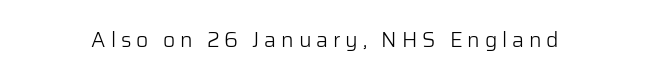
The image shows 21 px text type, upright; set unusually wide letter spacing (+0.23 em), not underlined.
